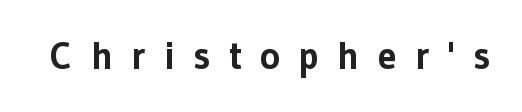
The image shows 38 px bold sans-serif type, upright; set unusually wide letter spacing (+0.48 em), not underlined; low stroke contrast and a medium x-height.
